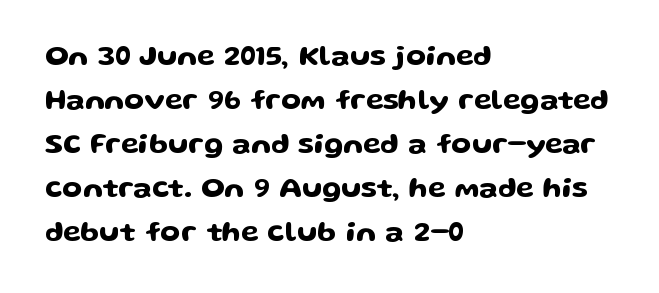
Spacing verdict: proportional, widths tailored to each character. Quick note: interline space is typical. The text block is weighted toward the left margin, trailing off unevenly rightward. The line texture is even and compact thanks to regular tracking. Check where the strokes stop: nothing finishes them off — pure sans. This sample uses an upright cut, with every glyph sitting square on the baseline.
